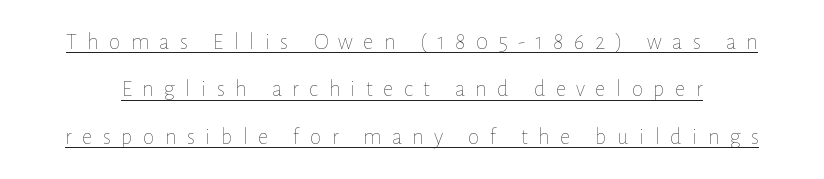
{"italic": "no", "bold": "no", "underline": "yes", "line_spacing": "loose", "line_spacing_ratio": 2.06, "letter_spacing": "wide", "letter_spacing_em": 0.45, "glyph_px": 23}
